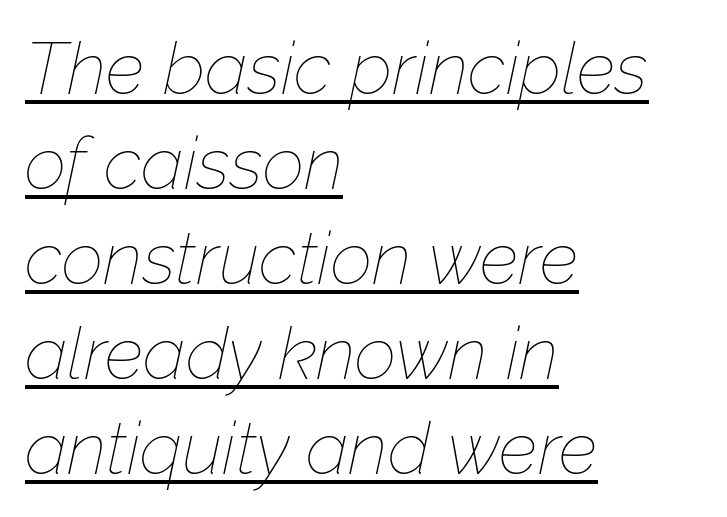
The image shows 73 px thin type, italic (leaning right); set left-aligned, normal line spacing (1.3x), normal letter spacing, underlined; low stroke contrast and a medium x-height.
